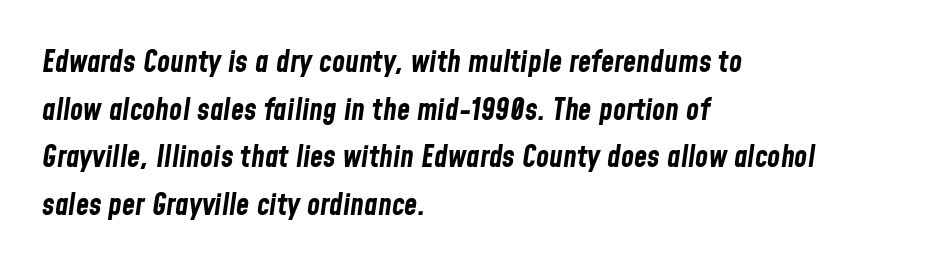
Clear beneath every line of the passage. Do the characters align in a grid? No, the font is proportional. The line-height multiplier appears to be the usual default. Stroke thickness is high; the sample reads as a true bold. Notice how the stems are inclined rather than vertical — that's the hallmark of italics.
